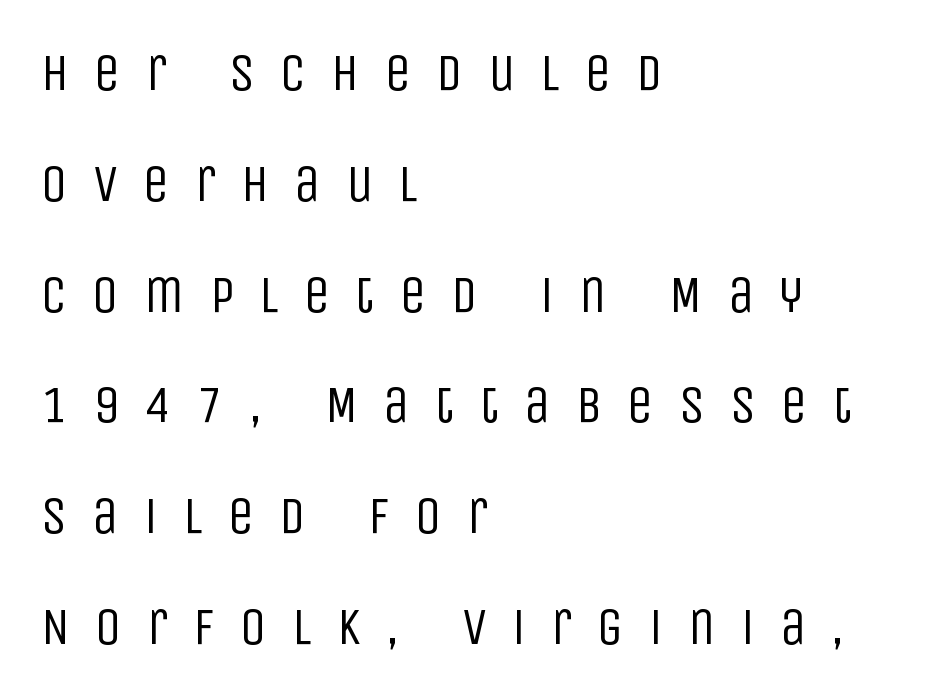
{"serif": "no", "italic": "no", "bold": "no", "weight": "regular", "width": "condensed", "stroke_contrast": "low", "x_height": "large", "monospaced": "no", "underline": "no", "align": "left", "line_spacing": "loose", "line_spacing_ratio": 2.09, "letter_spacing": "wide", "letter_spacing_em": 0.47, "glyph_px": 53}
